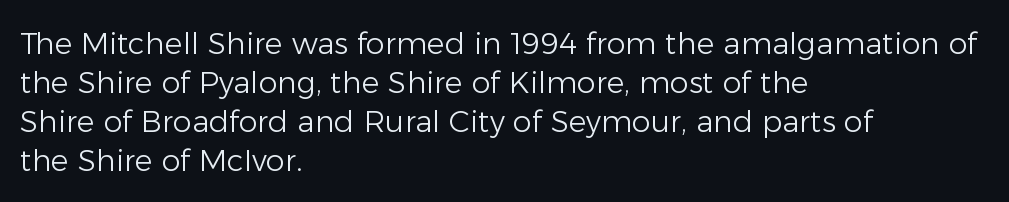
The image shows 30 px light sans-serif type, upright; set left-aligned, normal line spacing (1.3x), normal letter spacing, not underlined; low stroke contrast and a medium x-height.
